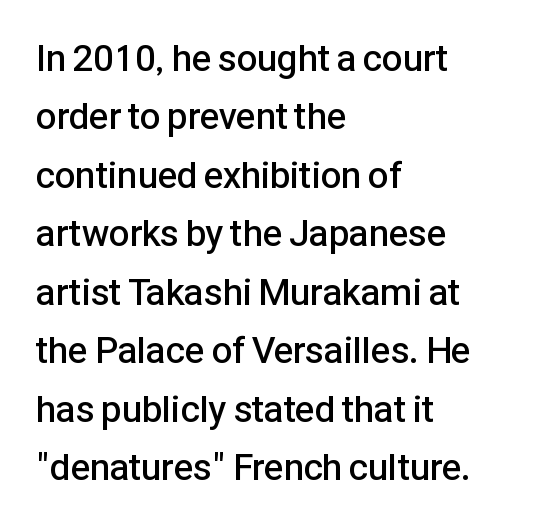
Q: Is the text bold? A: Semi-bold.
Q: Is the text italic (slanted)? A: No, it is upright.
Q: Is the typeface a serif or a sans-serif typeface? A: Sans-serif.
Q: Is the text underlined? A: No.
Q: How is the paragraph aligned? A: Left-aligned.
Q: Is the spacing between letters normal or unusually wide? A: Normal.
Q: Is the spacing between lines tight, normal or loose? A: Normal.
Q: Width (condensed, normal, or wide)? A: Normal.
Q: Stroke contrast? A: Low.
Q: x-height? A: Medium.
Q: Monospaced? A: No.
